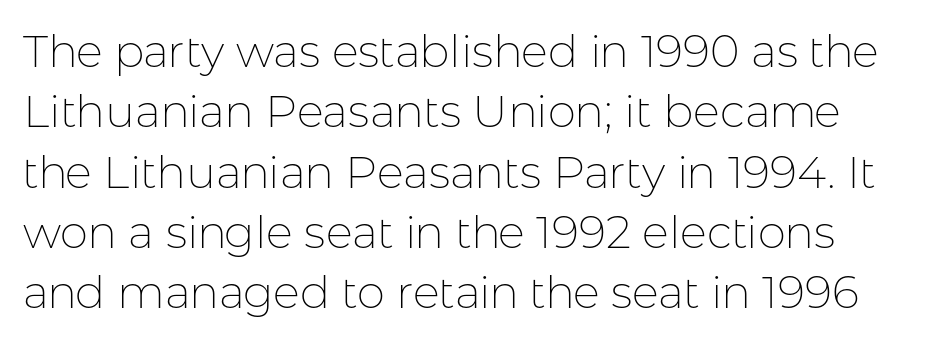
Q: Is the text bold? A: No.
Q: Is the text italic (slanted)? A: No, it is upright.
Q: Is the typeface a serif or a sans-serif typeface? A: Sans-serif.
Q: Is the text underlined? A: No.
Q: Is the spacing between letters normal or unusually wide? A: Normal.
Q: Is the spacing between lines tight, normal or loose? A: Normal.
Q: Width (condensed, normal, or wide)? A: Normal.
Q: Stroke contrast? A: Low.
Q: x-height? A: Medium.
Q: Monospaced? A: No.
